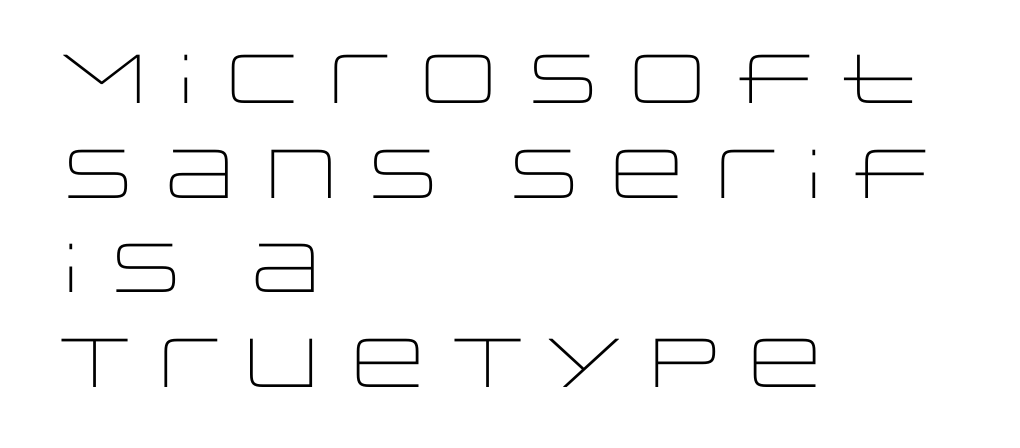
The image shows 69 px light, wide sans-serif type, upright; set left-aligned, normal line spacing (1.37x), normal letter spacing, not underlined; low stroke contrast and a large x-height.
